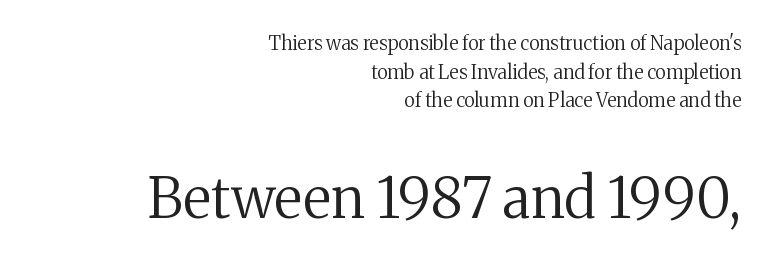
Q: Is the text bold? A: No.
Q: Is the text italic (slanted)? A: No, it is upright.
Q: Is the typeface a serif or a sans-serif typeface? A: Serif.
Q: Is the text underlined? A: No.
Q: How is the paragraph aligned? A: Right-aligned.
Q: Is the spacing between letters normal or unusually wide? A: Normal.
Q: Is the spacing between lines tight, normal or loose? A: Normal.
Q: Which block of text is set in a larger size, the first (top) or the second (bottom)? A: The second (bottom) one.
Q: Width (condensed, normal, or wide)? A: Normal.
Q: Stroke contrast? A: Medium.
Q: x-height? A: Medium.
Q: Monospaced? A: No.
